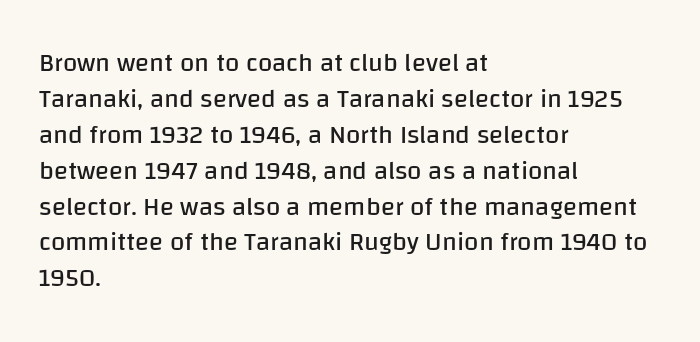
The characters are drawn with everyday or finer stroke widths. Line beginnings align vertically; line endings do not. Rule under the text: the space is simply empty. Words appear dense and cohesive because spacing is normal. Whoever set this chose a conventional vertical rhythm. Rendered with straight, roman letterforms.
